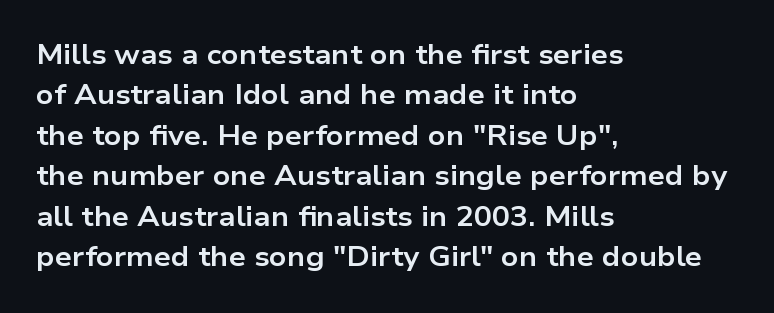
Q: Is the text bold? A: Yes.
Q: Is the text italic (slanted)? A: No, it is upright.
Q: Is the text underlined? A: No.
Q: How is the paragraph aligned? A: Left-aligned.
Q: Is the spacing between letters normal or unusually wide? A: Normal.
Q: Is the spacing between lines tight, normal or loose? A: Normal.
